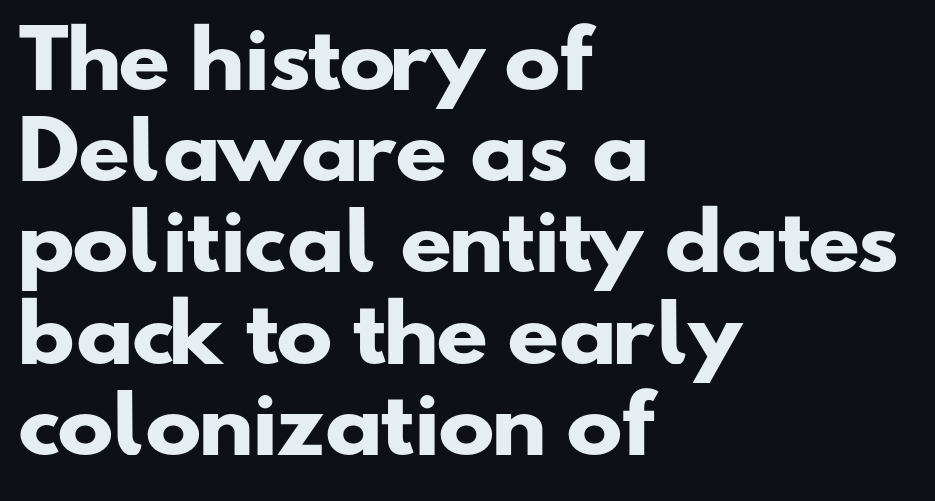
The image shows 76 px heavy, wide sans-serif type; set left-aligned, line spacing 1.2x, normal letter spacing, not underlined; low stroke contrast and a small x-height.
